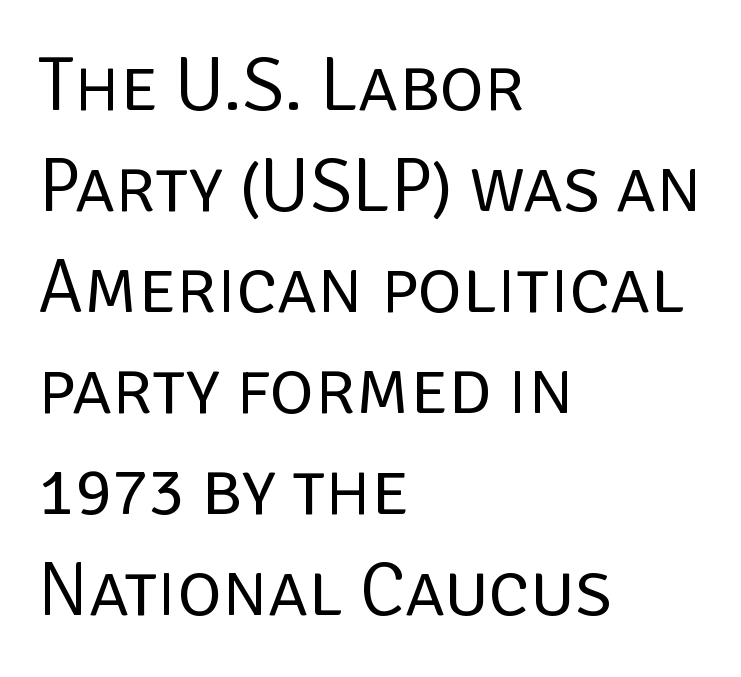
The image shows 76 px regular-weight sans-serif type, upright; set left-aligned, normal line spacing (1.33x), normal letter spacing, not underlined; low stroke contrast and a large x-height.
